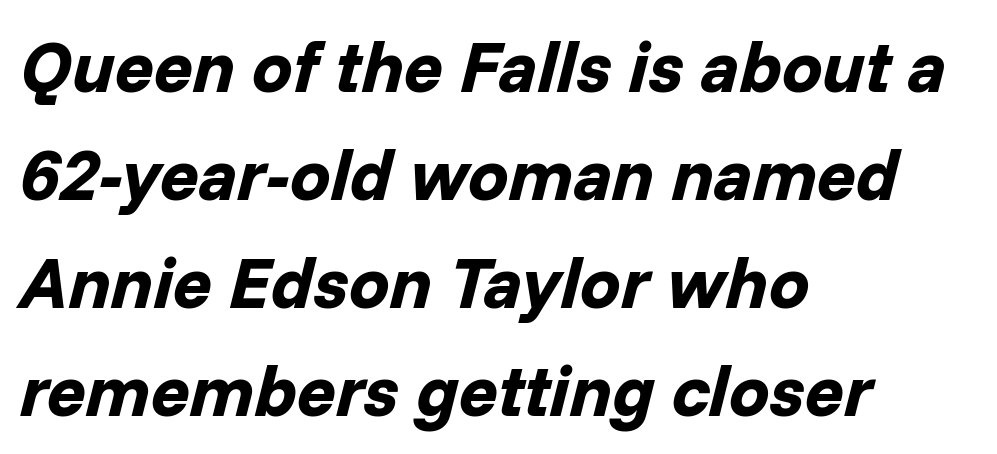
{"italic": "yes", "lean": "right", "slant_degrees": 14, "bold": "yes", "weight": "bold", "width": "normal", "stroke_contrast": "low", "x_height": "medium", "monospaced": "no", "underline": "no", "align": "left", "line_spacing": "normal", "line_spacing_ratio": 1.5, "letter_spacing": "normal", "letter_spacing_em": 0.0, "glyph_px": 72}
